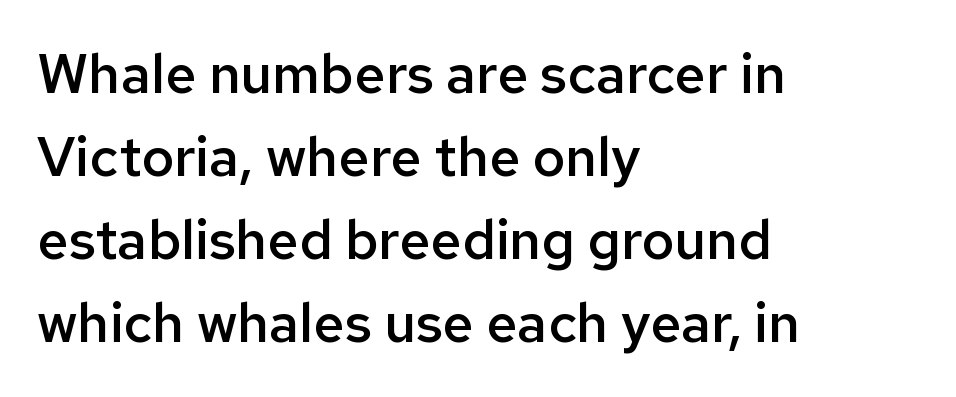
The image shows 55 px semibold sans-serif type, upright; set left-aligned, normal line spacing (1.51x), normal letter spacing, not underlined; low stroke contrast and a medium x-height.
